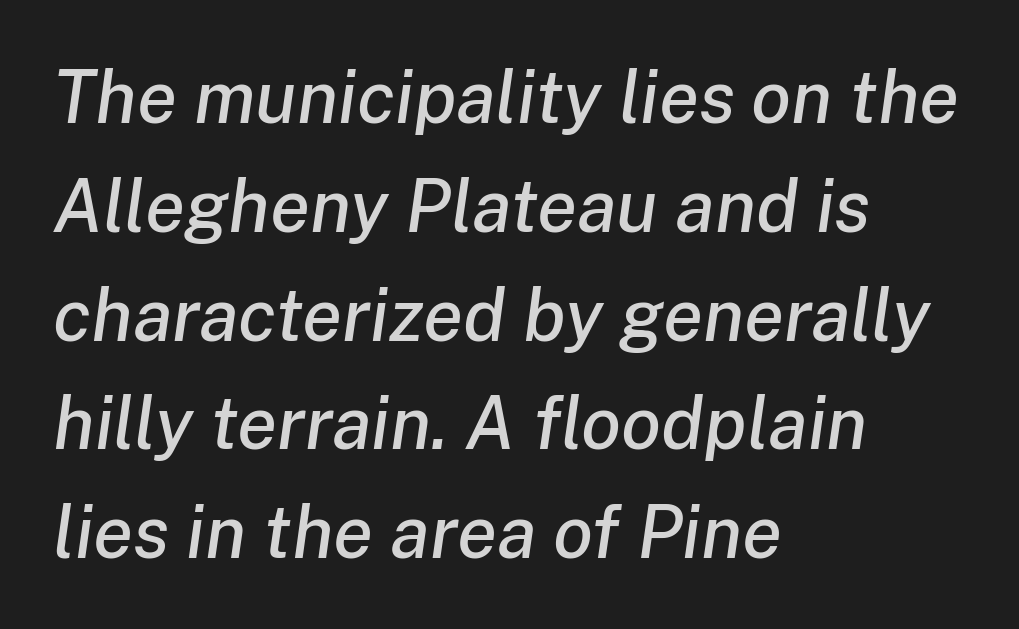
Standard letterfit; no display-style spreading of the glyphs. In terms of posture, this sample is oblique. Evenly set lines give the paragraph a standard silhouette. The compositor pushed each line to the left boundary.
